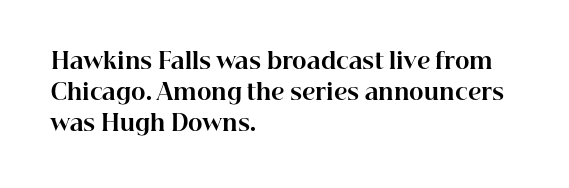
Q: Is the text bold? A: Yes.
Q: Is the text italic (slanted)? A: No, it is upright.
Q: Is the text underlined? A: No.
Q: How is the paragraph aligned? A: Left-aligned.
Q: Is the spacing between letters normal or unusually wide? A: Normal.
Q: Is the spacing between lines tight, normal or loose? A: Normal.
